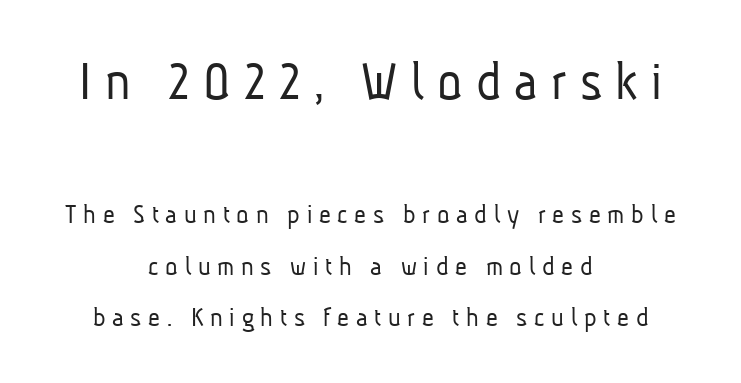
{"serif": "no", "bold": "no", "weight": "light", "width": "condensed", "stroke_contrast": "low", "x_height": "medium", "monospaced": "no", "underline": "no", "align": "center", "line_spacing_ratio": 1.76, "letter_spacing": "wide", "letter_spacing_em": 0.23, "larger_block": "first", "size_ratio": 2.0, "glyph_px": 58}
